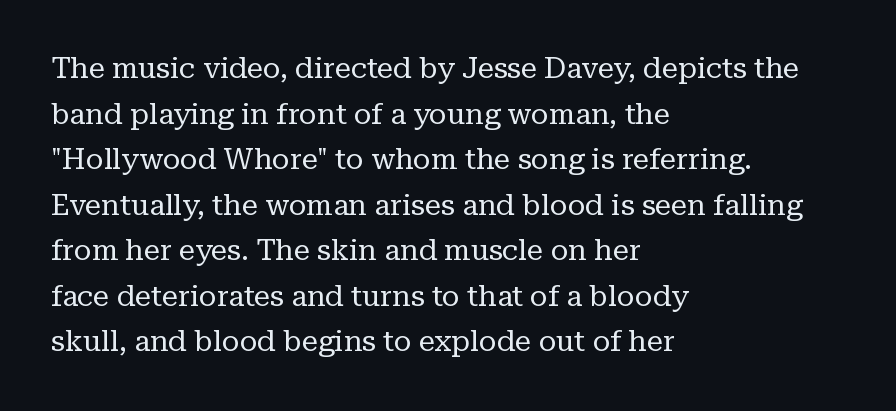
Q: Is the text bold? A: No.
Q: Is the text italic (slanted)? A: No, it is upright.
Q: Is the typeface a serif or a sans-serif typeface? A: Serif.
Q: Is the text underlined? A: No.
Q: How is the paragraph aligned? A: Left-aligned.
Q: Is the spacing between letters normal or unusually wide? A: Normal.
Q: Is the spacing between lines tight, normal or loose? A: Normal.
Q: Width (condensed, normal, or wide)? A: Normal.
Q: Stroke contrast? A: Low.
Q: x-height? A: Medium.
Q: Monospaced? A: No.
